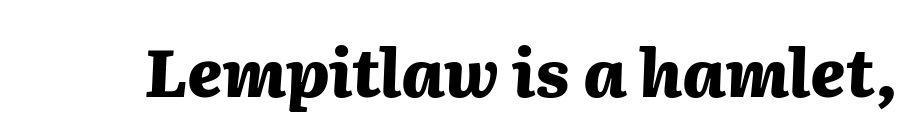
These lines are rendered in a variable-pitch font. Weight check: bold — yes, fully. Here the glyphs are tracked normally, forming tight word shapes. The zone under the glyphs is completely vacant.
